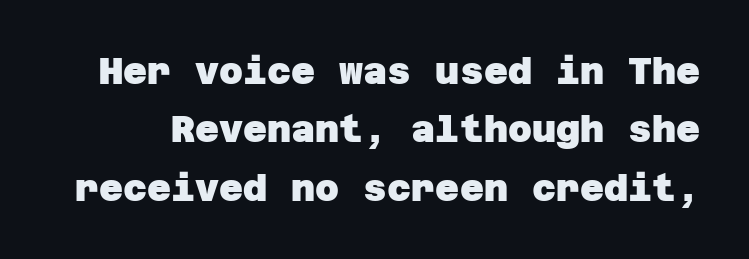
{"serif": "no", "bold": "yes", "weight": "heavy", "width": "normal", "stroke_contrast": "low", "x_height": "large", "underline": "no", "line_spacing": "normal", "line_spacing_ratio": 1.58, "letter_spacing": "normal", "letter_spacing_em": 0.0, "glyph_px": 37}
